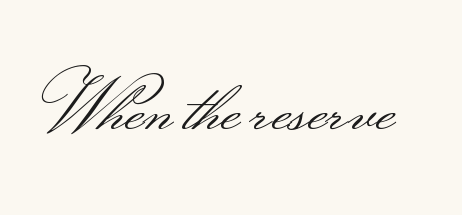
{"serif": "no", "bold": "no", "weight": "light", "width": "wide", "stroke_contrast": "medium", "monospaced": "no", "underline": "no", "letter_spacing": "normal", "letter_spacing_em": 0.0, "glyph_px": 73}
